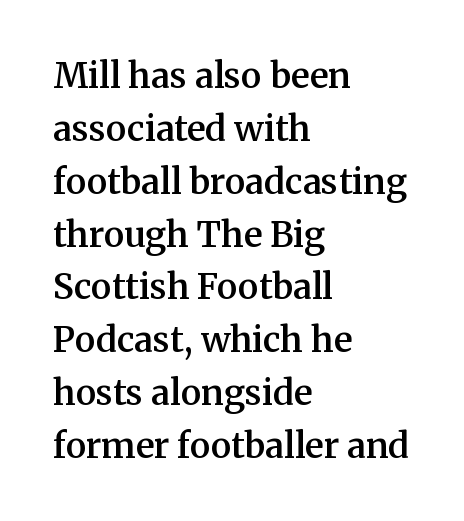
{"serif": "yes", "italic": "no", "bold": "semi", "weight": "semibold", "width": "normal", "stroke_contrast": "medium", "x_height": "medium", "monospaced": "no", "underline": "no", "align": "left", "line_spacing": "normal", "line_spacing_ratio": 1.51, "letter_spacing": "normal", "letter_spacing_em": 0.0, "glyph_px": 35}
